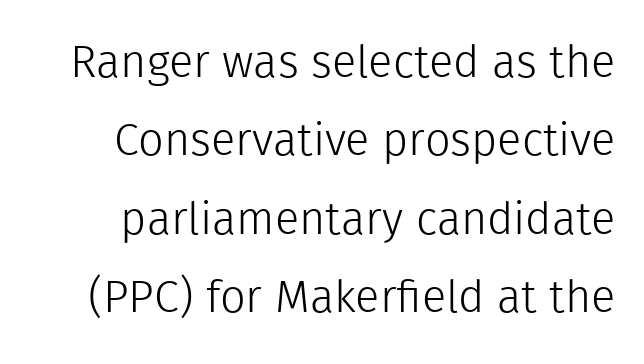
{"serif": "no", "italic": "no", "bold": "no", "weight": "light", "width": "normal", "x_height": "medium", "monospaced": "no", "underline": "no", "line_spacing_ratio": 1.74, "letter_spacing": "normal", "letter_spacing_em": 0.0, "glyph_px": 45}
